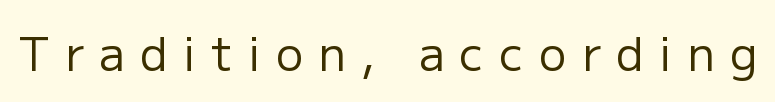
The image shows 46 px regular-weight sans-serif type, upright; set unusually wide letter spacing (+0.33 em), not underlined; low stroke contrast and a medium x-height.
